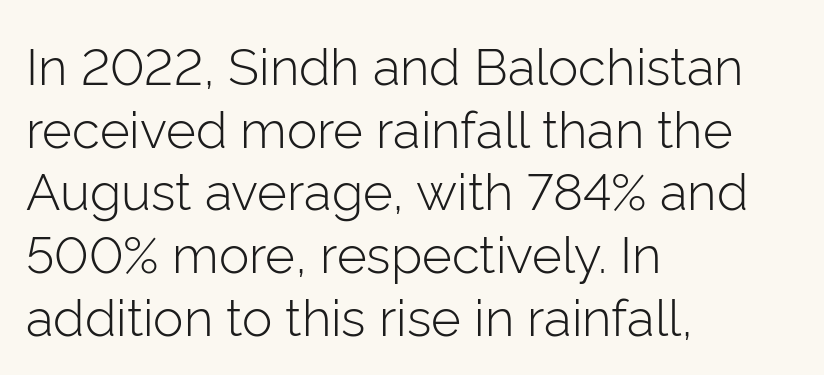
The image shows 51 px light sans-serif type, upright; set left-aligned, line spacing 1.23x, normal letter spacing, not underlined; low stroke contrast and a medium x-height.
